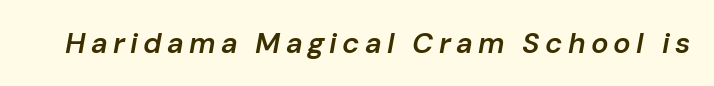
{"italic": "yes", "lean": "right", "slant_degrees": 10, "bold": "semi", "weight": "semibold", "width": "normal", "stroke_contrast": "low", "x_height": "medium", "monospaced": "no", "underline": "no", "glyph_px": 29}
